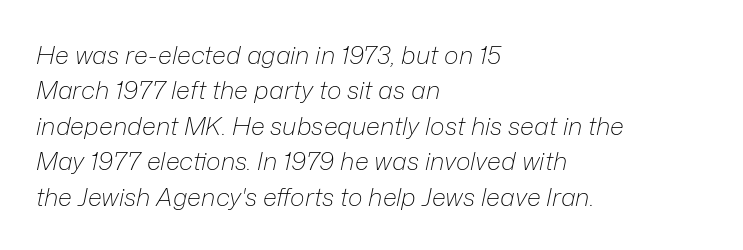
The image shows 25 px text type, italic (leaning right); set left-aligned, normal line spacing (1.42x), normal letter spacing, not underlined.
